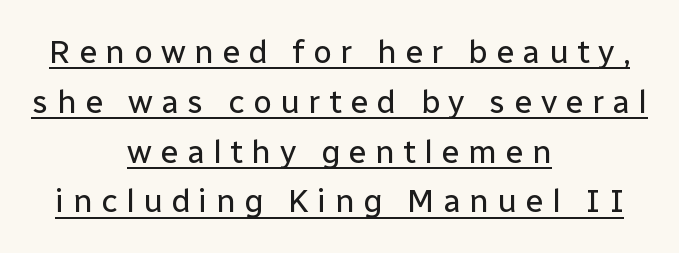
{"serif": "no", "italic": "no", "bold": "no", "weight": "regular", "width": "normal", "stroke_contrast": "low", "x_height": "medium", "monospaced": "no", "underline": "yes", "align": "center", "line_spacing": "normal", "line_spacing_ratio": 1.51, "letter_spacing": "wide", "letter_spacing_em": 0.25, "glyph_px": 33}
